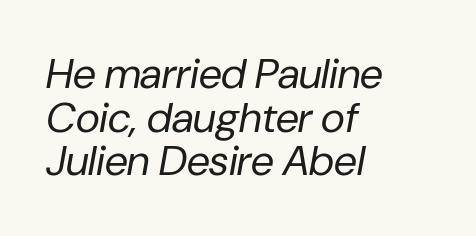
Q: Is the text bold? A: No.
Q: Is the text italic (slanted)? A: Yes, it leans right by about 10 degrees.
Q: Is the text underlined? A: No.
Q: How is the paragraph aligned? A: Left-aligned.
Q: Is the spacing between letters normal or unusually wide? A: Normal.
Q: Is the spacing between lines tight, normal or loose? A: Tight.
Q: Width (condensed, normal, or wide)? A: Normal.
Q: Stroke contrast? A: Low.
Q: x-height? A: Medium.
Q: Monospaced? A: No.
